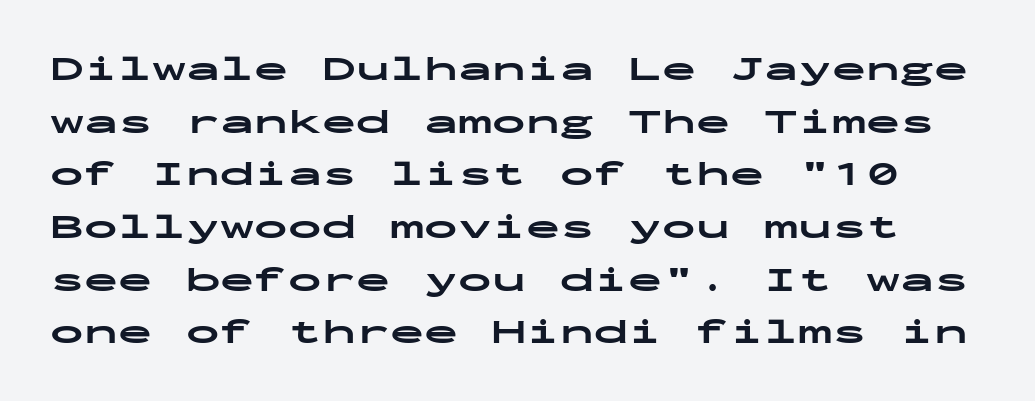
Q: Is the text bold? A: Yes.
Q: Is the text italic (slanted)? A: No, it is upright.
Q: Is the typeface a serif or a sans-serif typeface? A: Sans-serif.
Q: Is the text underlined? A: No.
Q: Is the spacing between letters normal or unusually wide? A: Normal.
Q: Is the spacing between lines tight, normal or loose? A: Normal.
Q: Width (condensed, normal, or wide)? A: Wide.
Q: Stroke contrast? A: Low.
Q: x-height? A: Medium.
Q: Monospaced? A: Yes.
